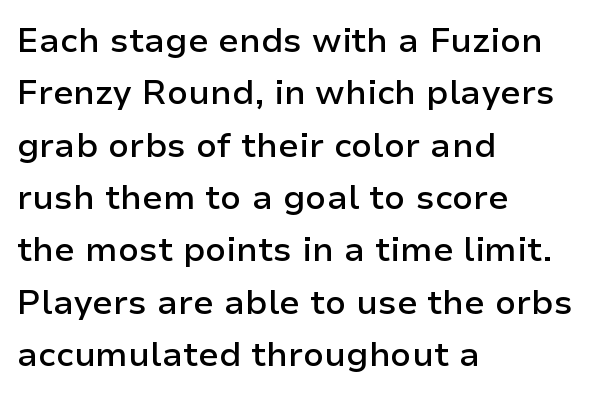
Q: Is the text bold? A: Semi-bold.
Q: Is the text italic (slanted)? A: No, it is upright.
Q: Is the typeface a serif or a sans-serif typeface? A: Sans-serif.
Q: Is the text underlined? A: No.
Q: How is the paragraph aligned? A: Left-aligned.
Q: Is the spacing between letters normal or unusually wide? A: Normal.
Q: Is the spacing between lines tight, normal or loose? A: Normal.
Q: Width (condensed, normal, or wide)? A: Normal.
Q: Stroke contrast? A: Low.
Q: x-height? A: Medium.
Q: Monospaced? A: No.
